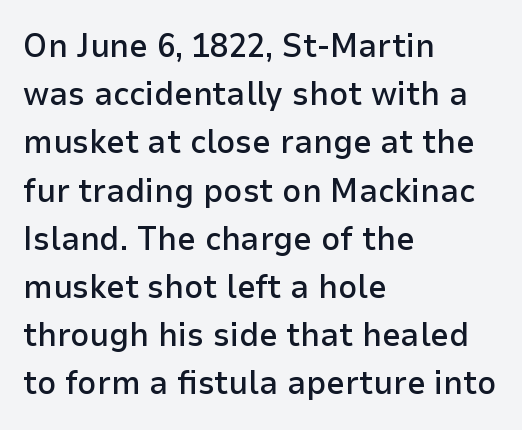
{"serif": "no", "italic": "no", "bold": "semi", "weight": "semibold", "width": "normal", "stroke_contrast": "low", "x_height": "medium", "monospaced": "no", "underline": "no", "align": "left", "line_spacing": "normal", "line_spacing_ratio": 1.46, "letter_spacing": "normal", "letter_spacing_em": 0.0, "glyph_px": 33}
